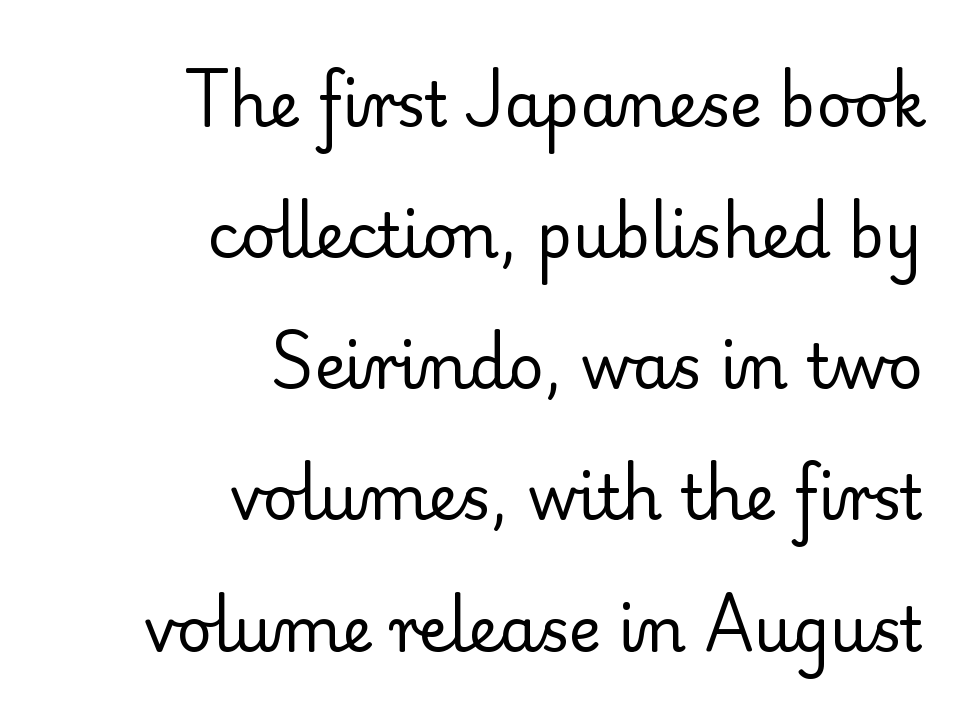
Q: Is the text bold? A: No.
Q: Is the text italic (slanted)? A: No, it is upright.
Q: Is the typeface a serif or a sans-serif typeface? A: Serif.
Q: Is the text underlined? A: No.
Q: How is the paragraph aligned? A: Right-aligned.
Q: Is the spacing between letters normal or unusually wide? A: Normal.
Q: Is the spacing between lines tight, normal or loose? A: Loose.
Q: Width (condensed, normal, or wide)? A: Normal.
Q: Stroke contrast? A: Low.
Q: x-height? A: Small.
Q: Monospaced? A: No.
